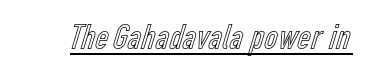
Q: Is the text italic (slanted)? A: Yes.
Q: Is the text underlined? A: Yes.
Q: Is the spacing between letters normal or unusually wide? A: Normal.
Q: Width (condensed, normal, or wide)? A: Condensed.
Q: x-height? A: Medium.
Q: Monospaced? A: No.
